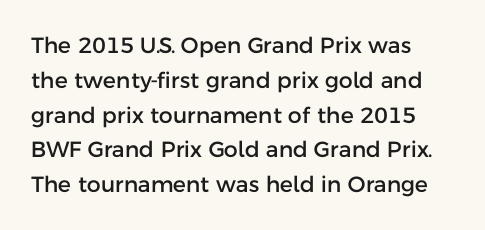
Q: Is the text italic (slanted)? A: No, it is upright.
Q: Is the text underlined? A: No.
Q: How is the paragraph aligned? A: Left-aligned.
Q: Is the spacing between letters normal or unusually wide? A: Normal.
Q: Is the spacing between lines tight, normal or loose? A: Normal.
